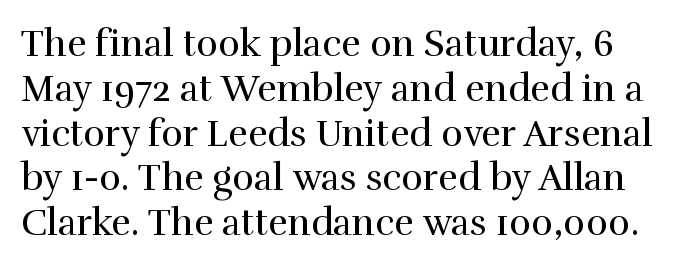
Q: Is the text bold? A: No.
Q: Is the text italic (slanted)? A: No, it is upright.
Q: Is the typeface a serif or a sans-serif typeface? A: Serif.
Q: Is the text underlined? A: No.
Q: Is the spacing between letters normal or unusually wide? A: Normal.
Q: Width (condensed, normal, or wide)? A: Normal.
Q: x-height? A: Medium.
Q: Monospaced? A: No.
